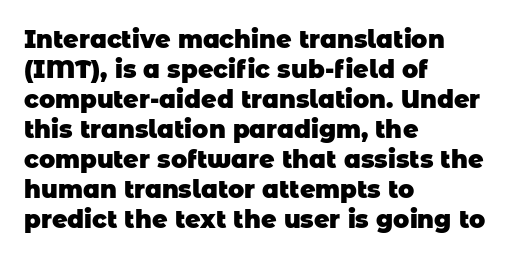
{"bold": "yes", "underline": "no", "align": "left", "line_spacing": "normal", "line_spacing_ratio": 1.25, "letter_spacing": "normal", "letter_spacing_em": 0.0, "glyph_px": 24}
